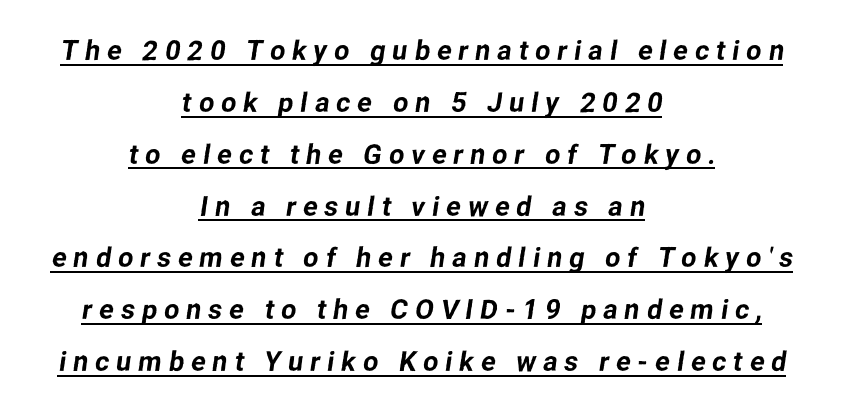
Alignment: centered. Each word looks stretched out because of the extra space between its letters. Looks like someone drew a line under every word here. Does the leading feel generous? Absolutely, it's lavish.
